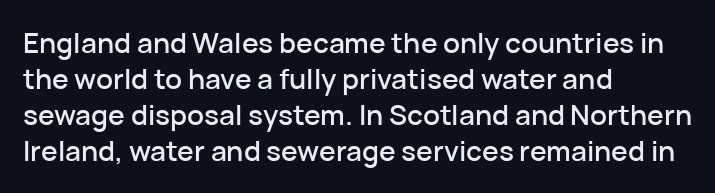
{"serif": "no", "italic": "no", "width": "normal", "stroke_contrast": "low", "x_height": "medium", "monospaced": "no", "underline": "no", "align": "left", "line_spacing": "normal", "line_spacing_ratio": 1.28, "letter_spacing": "normal", "letter_spacing_em": 0.0, "glyph_px": 28}
